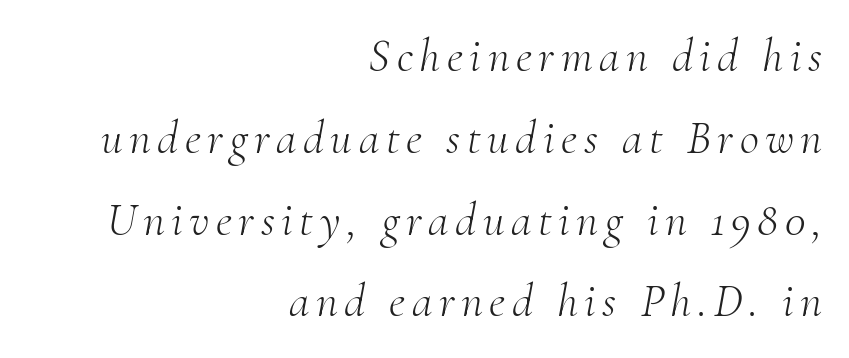
Is this a fixed-width face? No — the glyphs have proportional, varying widths. Where is the straight margin? On the right. Characters are canted at an angle relative to the baseline's perpendicular. The face used here is seriffed, in the tradition of book romans.
